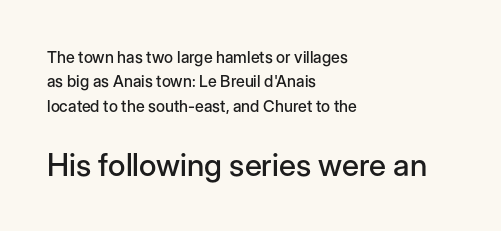
{"serif": "no", "italic": "no", "width": "normal", "stroke_contrast": "low", "x_height": "medium", "monospaced": "no", "underline": "no", "align": "left", "line_spacing": "normal", "line_spacing_ratio": 1.52, "letter_spacing": "normal", "letter_spacing_em": 0.0, "larger_block": "second", "size_ratio": 1.94, "glyph_px": 31}
